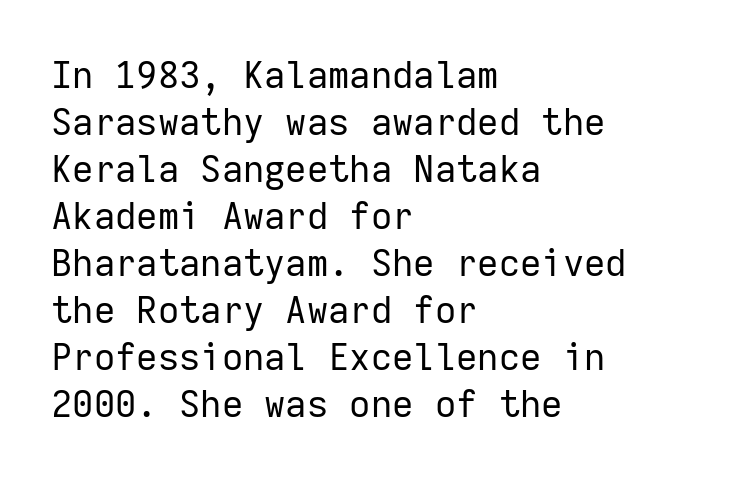
Q: Is the text bold? A: No.
Q: Is the text italic (slanted)? A: No, it is upright.
Q: Is the typeface a serif or a sans-serif typeface? A: Sans-serif.
Q: Is the text underlined? A: No.
Q: How is the paragraph aligned? A: Left-aligned.
Q: Is the spacing between letters normal or unusually wide? A: Normal.
Q: Is the spacing between lines tight, normal or loose? A: Normal.
Q: Width (condensed, normal, or wide)? A: Normal.
Q: Stroke contrast? A: Low.
Q: x-height? A: Medium.
Q: Monospaced? A: Yes.
